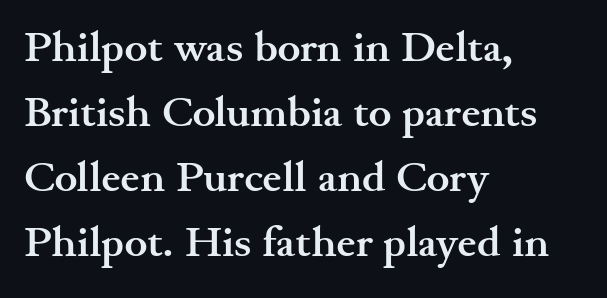
Is there much room between lines? A standard amount, neither cramped nor airy. Proportional: the letters do not fall into vertical columns. Each row of text sits above clean, open space. A serif font was chosen for this passage. These lines carry a lot of weight — the face is fully bold. Words appear dense and cohesive because spacing is normal.
